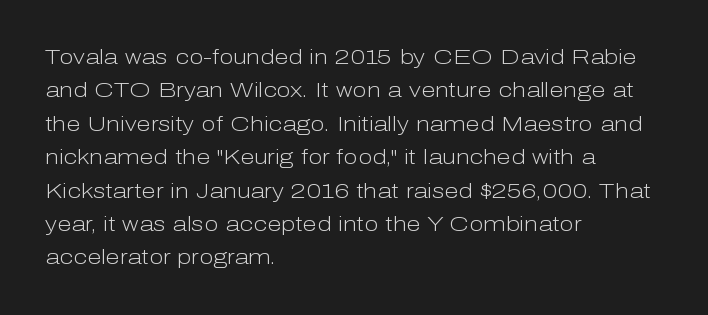
How would I describe the line gaps? Plain and ordinary. Weight: in the light-to-regular range. The type is set solid horizontally, with unmodified tracking. The lines are quadded left.
